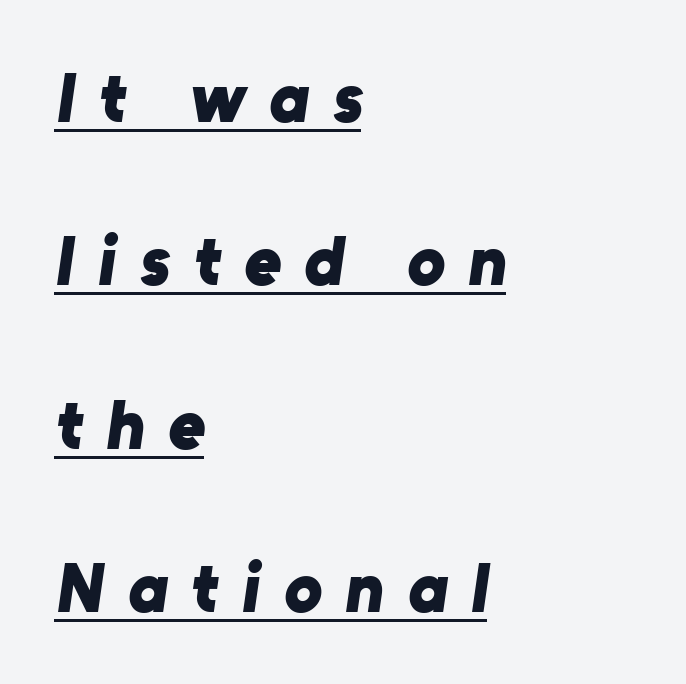
The image shows 71 px bold sans-serif type; set left-aligned, loose line spacing (2.3x), unusually wide letter spacing (+0.33 em), underlined; low stroke contrast and a medium x-height.
